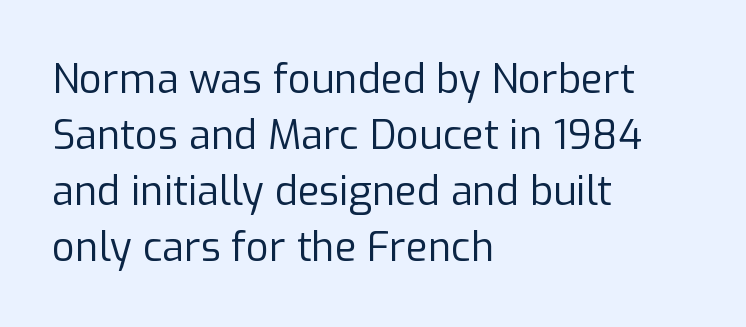
{"serif": "no", "italic": "no", "bold": "no", "weight": "regular", "width": "normal", "stroke_contrast": "low", "x_height": "medium", "monospaced": "no", "underline": "no", "align": "left", "line_spacing": "normal", "line_spacing_ratio": 1.4, "letter_spacing": "normal", "letter_spacing_em": 0.0, "glyph_px": 40}
